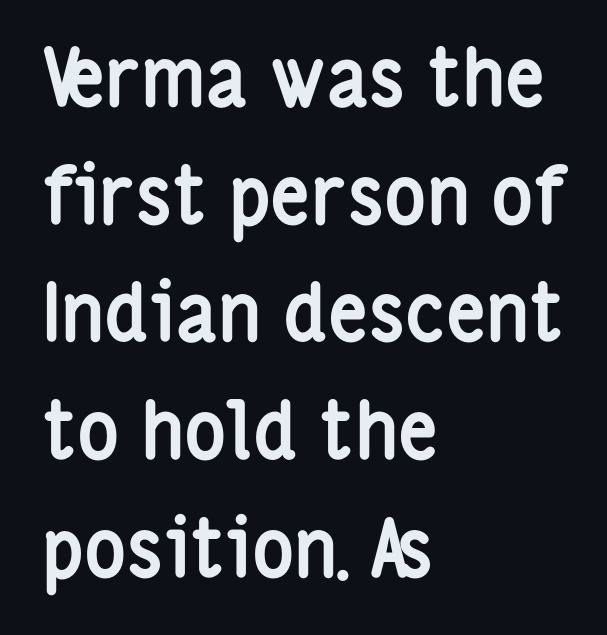
The image shows 79 px semibold, condensed sans-serif type, upright; set left-aligned, normal line spacing (1.49x), normal letter spacing, not underlined; low stroke contrast and a medium x-height.
